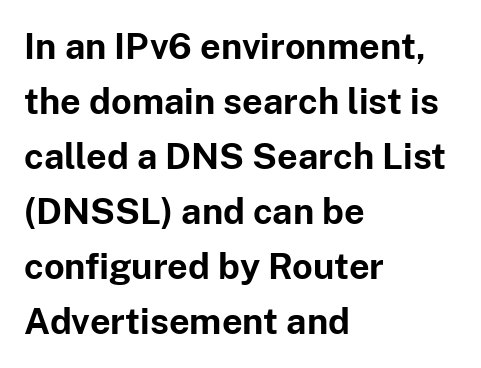
Q: Is the text bold? A: Yes.
Q: Is the text italic (slanted)? A: No, it is upright.
Q: Is the typeface a serif or a sans-serif typeface? A: Sans-serif.
Q: Is the text underlined? A: No.
Q: How is the paragraph aligned? A: Left-aligned.
Q: Is the spacing between letters normal or unusually wide? A: Normal.
Q: Is the spacing between lines tight, normal or loose? A: Normal.
Q: Width (condensed, normal, or wide)? A: Normal.
Q: Stroke contrast? A: Low.
Q: x-height? A: Medium.
Q: Monospaced? A: No.
